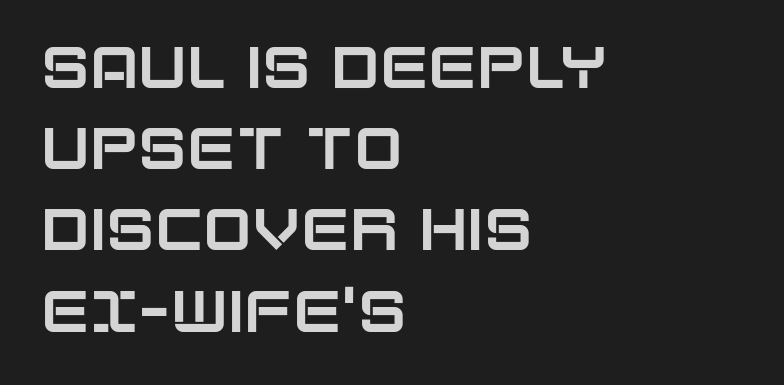
The image shows 58 px sans-serif type, upright; set left-aligned, normal line spacing (1.4x), normal letter spacing, not underlined; low stroke contrast and a large x-height.
